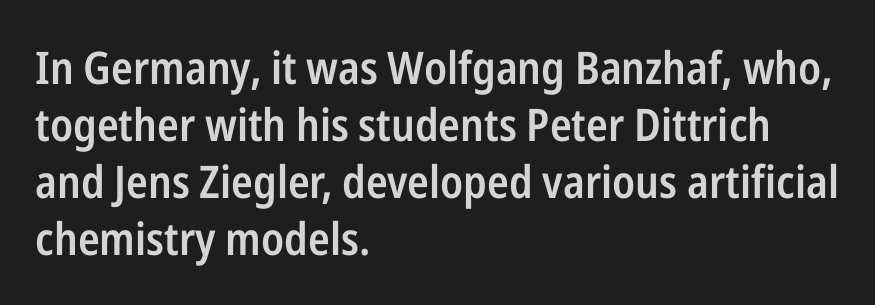
{"serif": "no", "italic": "no", "bold": "semi", "weight": "semibold", "width": "condensed", "stroke_contrast": "low", "x_height": "medium", "monospaced": "no", "underline": "no", "align": "left", "line_spacing": "normal", "line_spacing_ratio": 1.27, "letter_spacing": "normal", "letter_spacing_em": 0.0, "glyph_px": 45}
